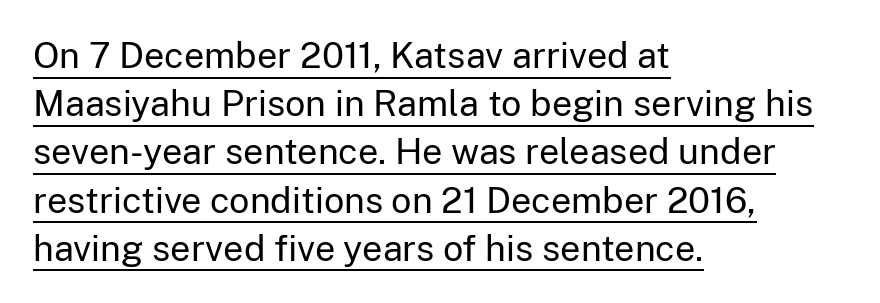
The image shows 36 px regular-weight sans-serif type, upright; set left-aligned, normal line spacing (1.34x), normal letter spacing, underlined; low stroke contrast and a medium x-height.
